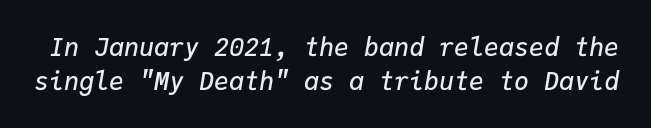
{"italic": "yes", "lean": "right", "slant_degrees": 9, "bold": "semi", "underline": "no", "line_spacing": "normal", "line_spacing_ratio": 1.35, "letter_spacing": "normal", "letter_spacing_em": 0.0, "glyph_px": 25}
